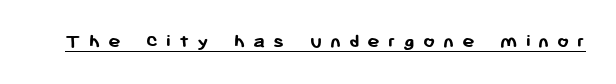
The image shows 21 px bold type, upright; set unusually wide letter spacing (+0.38 em), underlined.
